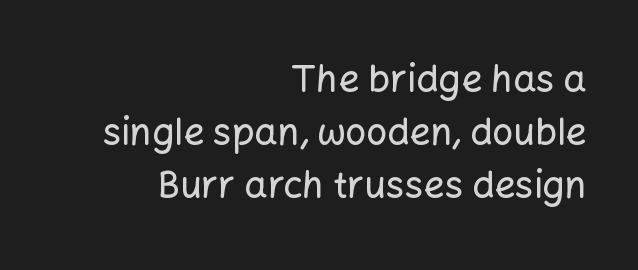
The image shows 37 px sans-serif type, upright; set right-aligned, normal line spacing (1.43x), normal letter spacing, not underlined; low stroke contrast and a medium x-height.
